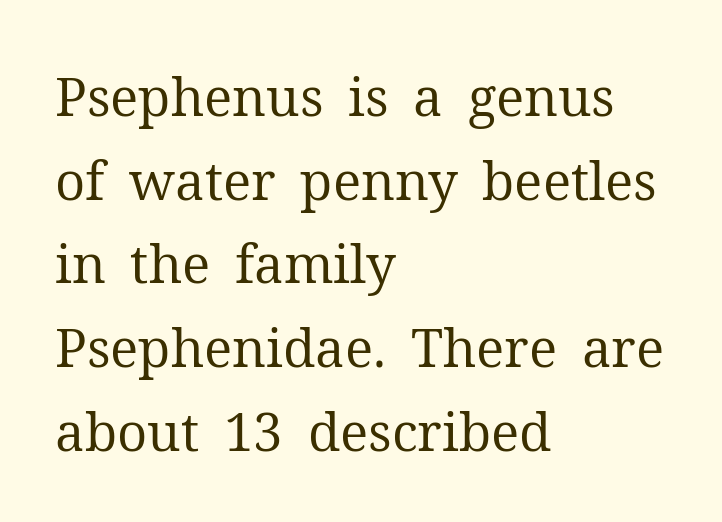
Q: Is the text bold? A: No.
Q: Is the text italic (slanted)? A: No, it is upright.
Q: Is the typeface a serif or a sans-serif typeface? A: Serif.
Q: Is the text underlined? A: No.
Q: How is the paragraph aligned? A: Left-aligned.
Q: Is the spacing between letters normal or unusually wide? A: Normal.
Q: Is the spacing between lines tight, normal or loose? A: Normal.
Q: Width (condensed, normal, or wide)? A: Normal.
Q: Stroke contrast? A: Medium.
Q: x-height? A: Medium.
Q: Monospaced? A: No.
